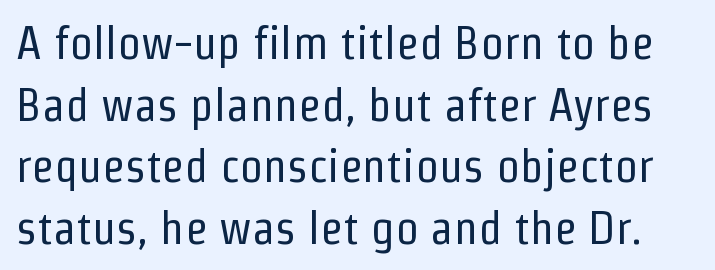
Q: Is the text bold? A: No.
Q: Is the text italic (slanted)? A: No, it is upright.
Q: Is the typeface a serif or a sans-serif typeface? A: Sans-serif.
Q: Is the text underlined? A: No.
Q: Is the spacing between letters normal or unusually wide? A: Normal.
Q: Is the spacing between lines tight, normal or loose? A: Normal.
Q: Width (condensed, normal, or wide)? A: Condensed.
Q: Stroke contrast? A: Low.
Q: x-height? A: Medium.
Q: Monospaced? A: No.
